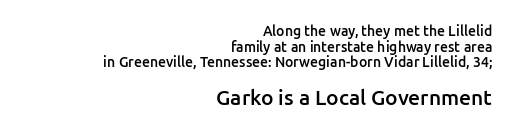
{"italic": "no", "bold": "semi", "underline": "no", "align": "right", "line_spacing": "tight", "line_spacing_ratio": 1.11, "letter_spacing": "normal", "letter_spacing_em": 0.0, "larger_block": "second", "size_ratio": 1.5, "glyph_px": 21}
